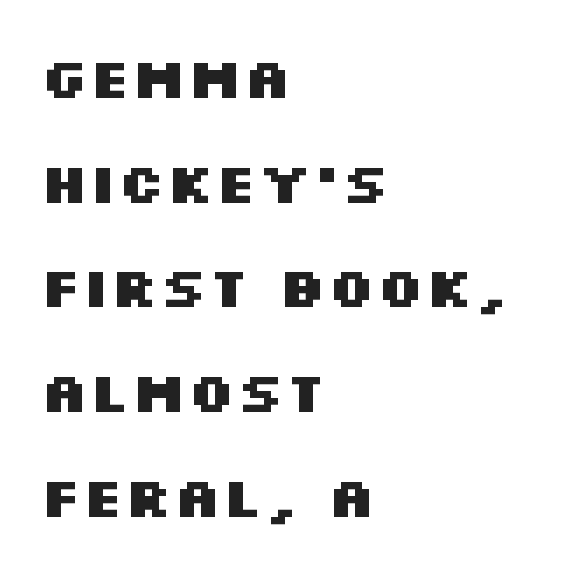
The image shows 56 px heavy, wide sans-serif type, upright; set left-aligned, line spacing 1.87x, normal letter spacing, not underlined; medium stroke contrast and a large x-height.
